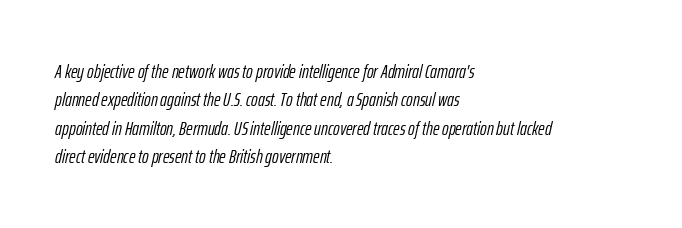
{"italic": "yes", "lean": "right", "slant_degrees": 12, "bold": "no", "underline": "no", "align": "left", "line_spacing": "normal", "line_spacing_ratio": 1.42, "letter_spacing": "normal", "letter_spacing_em": 0.0, "glyph_px": 20}
